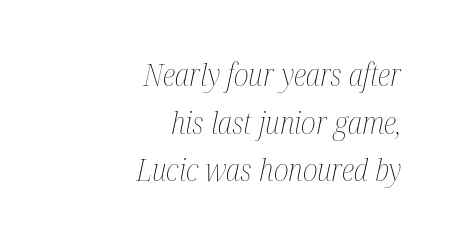
The image shows 31 px thin, condensed type, italic (leaning right); set right-aligned, normal line spacing (1.54x), normal letter spacing, not underlined; medium stroke contrast and a medium x-height.
